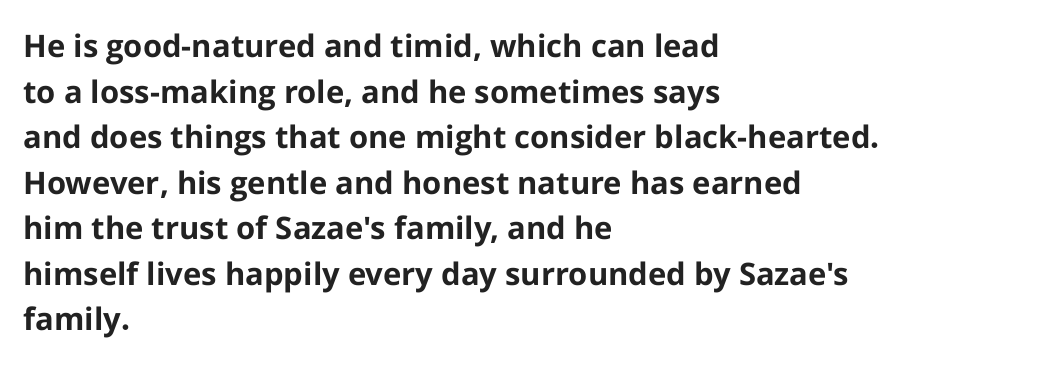
{"serif": "no", "italic": "no", "bold": "yes", "weight": "bold", "width": "normal", "stroke_contrast": "low", "x_height": "medium", "monospaced": "no", "underline": "no", "align": "left", "line_spacing": "normal", "line_spacing_ratio": 1.47, "letter_spacing": "normal", "letter_spacing_em": 0.0, "glyph_px": 31}
